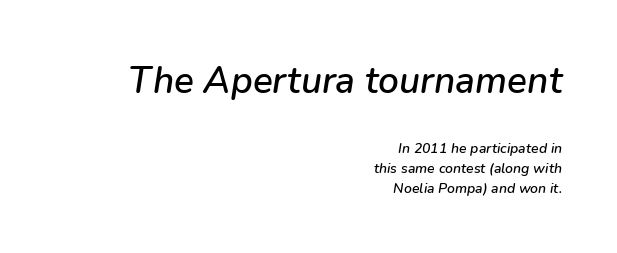
{"italic": "yes", "lean": "right", "slant_degrees": 9, "width": "normal", "stroke_contrast": "low", "x_height": "medium", "monospaced": "no", "underline": "no", "align": "right", "line_spacing": "normal", "line_spacing_ratio": 1.43, "letter_spacing": "normal", "letter_spacing_em": 0.0, "larger_block": "first", "size_ratio": 2.64, "glyph_px": 37}
